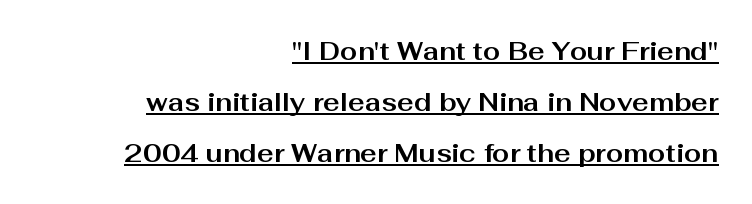
How would I describe the line gaps? Wide and relaxed. The letters stand straight up with perfectly vertical stems. Alignment: flush right. How heavy is the stroke? Heavy — this is a bold.
